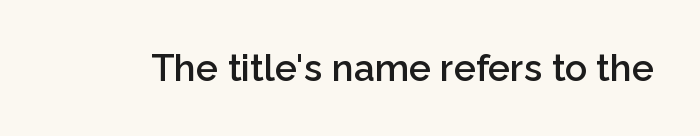
Q: Is the text bold? A: Semi-bold.
Q: Is the text italic (slanted)? A: No, it is upright.
Q: Is the typeface a serif or a sans-serif typeface? A: Sans-serif.
Q: Is the text underlined? A: No.
Q: Is the spacing between letters normal or unusually wide? A: Normal.
Q: Width (condensed, normal, or wide)? A: Normal.
Q: Stroke contrast? A: Low.
Q: x-height? A: Medium.
Q: Monospaced? A: No.
